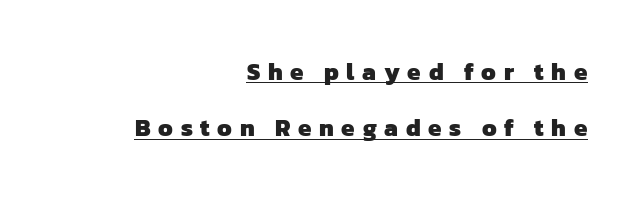
{"bold": "yes", "underline": "yes", "align": "right", "line_spacing": "loose", "line_spacing_ratio": 2.35, "letter_spacing": "wide", "letter_spacing_em": 0.32, "glyph_px": 24}
